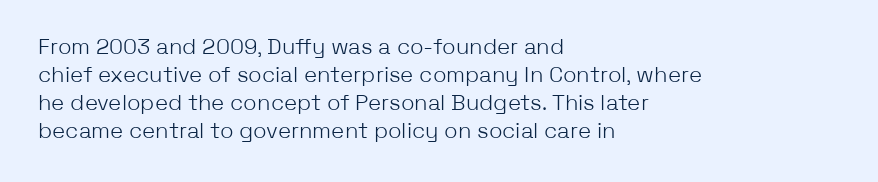
Q: Is the text bold? A: No.
Q: Is the text italic (slanted)? A: No, it is upright.
Q: Is the text underlined? A: No.
Q: How is the paragraph aligned? A: Left-aligned.
Q: Is the spacing between letters normal or unusually wide? A: Normal.
Q: Is the spacing between lines tight, normal or loose? A: Normal.
